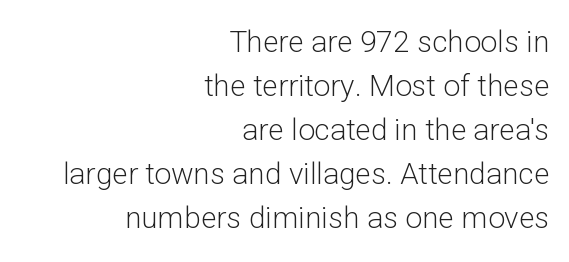
Q: Is the text bold? A: No.
Q: Is the text italic (slanted)? A: No, it is upright.
Q: Is the typeface a serif or a sans-serif typeface? A: Sans-serif.
Q: Is the text underlined? A: No.
Q: How is the paragraph aligned? A: Right-aligned.
Q: Is the spacing between letters normal or unusually wide? A: Normal.
Q: Is the spacing between lines tight, normal or loose? A: Normal.
Q: Width (condensed, normal, or wide)? A: Normal.
Q: Stroke contrast? A: Low.
Q: x-height? A: Medium.
Q: Monospaced? A: No.
